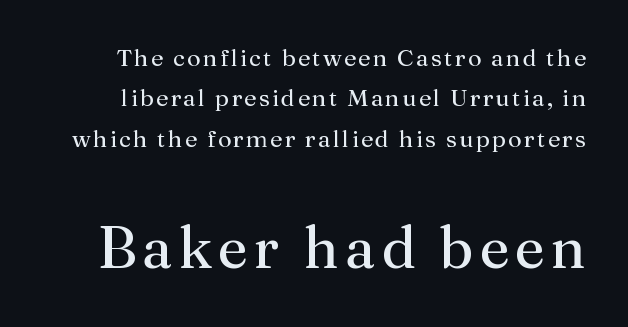
{"serif": "yes", "italic": "no", "bold": "no", "weight": "regular", "width": "normal", "stroke_contrast": "medium", "x_height": "medium", "monospaced": "no", "underline": "no", "line_spacing": "normal", "line_spacing_ratio": 1.68, "larger_block": "second", "size_ratio": 2.46, "glyph_px": 59}
